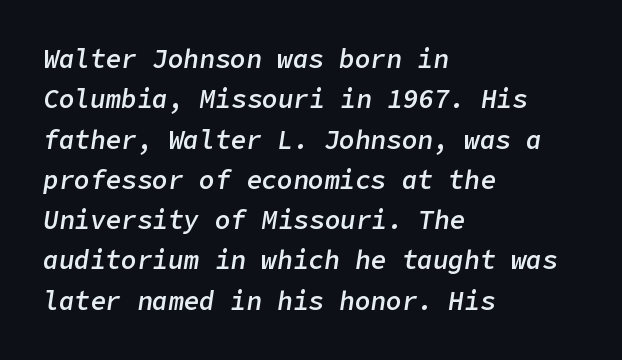
The sample has been set in demibold, a notch under bold. Quick note: underline off. Tracking here is standard; glyphs follow each other at the usual distance. Vertically, the passage feels balanced, rows spaced as you'd expect. This sample is left-justified, so line endings fall wherever the words run out. The font's italic variant was chosen for this text.
